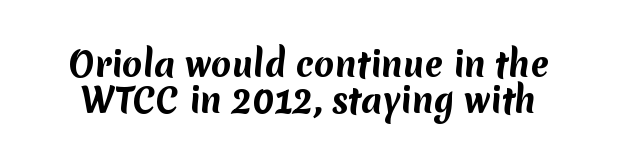
{"serif": "no", "bold": "yes", "weight": "bold", "width": "normal", "stroke_contrast": "medium", "x_height": "medium", "monospaced": "no", "underline": "no", "line_spacing": "tight", "line_spacing_ratio": 1.08, "letter_spacing": "normal", "letter_spacing_em": 0.0, "glyph_px": 33}
